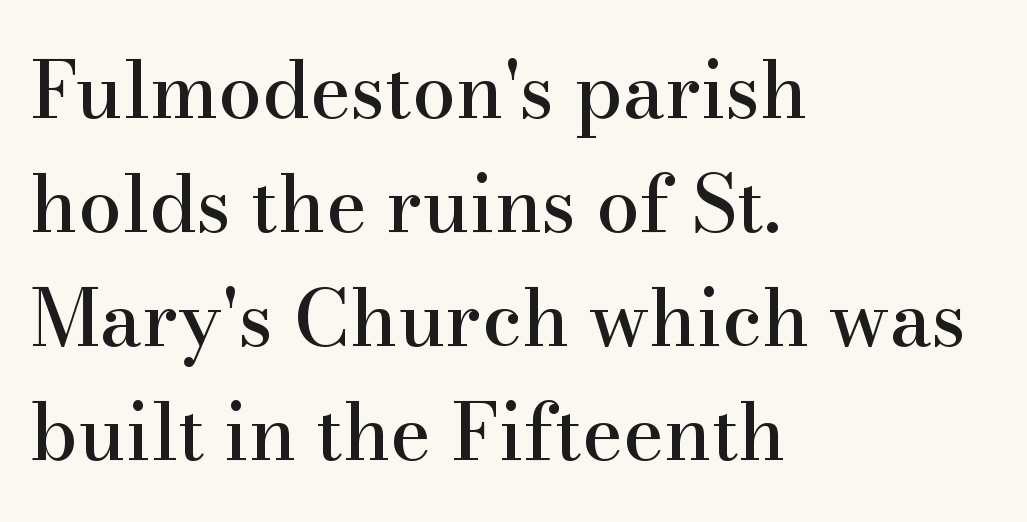
Q: Is the text italic (slanted)? A: No, it is upright.
Q: Is the typeface a serif or a sans-serif typeface? A: Serif.
Q: Is the text underlined? A: No.
Q: How is the paragraph aligned? A: Left-aligned.
Q: Is the spacing between letters normal or unusually wide? A: Normal.
Q: Is the spacing between lines tight, normal or loose? A: Normal.
Q: Width (condensed, normal, or wide)? A: Normal.
Q: Stroke contrast? A: High.
Q: x-height? A: Small.
Q: Monospaced? A: No.
